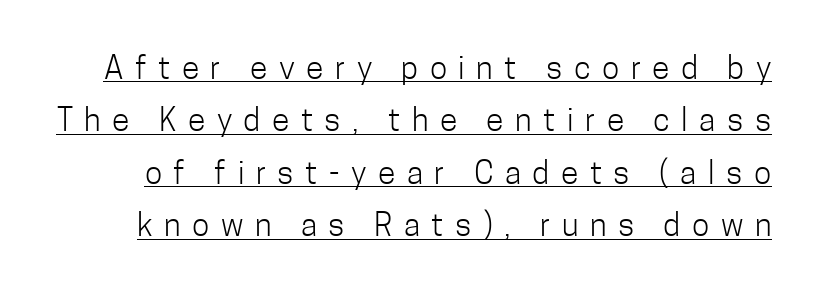
The image shows 32 px light, condensed sans-serif type, upright; set normal line spacing (1.64x), unusually wide letter spacing (+0.36 em), underlined; low stroke contrast and a medium x-height.
